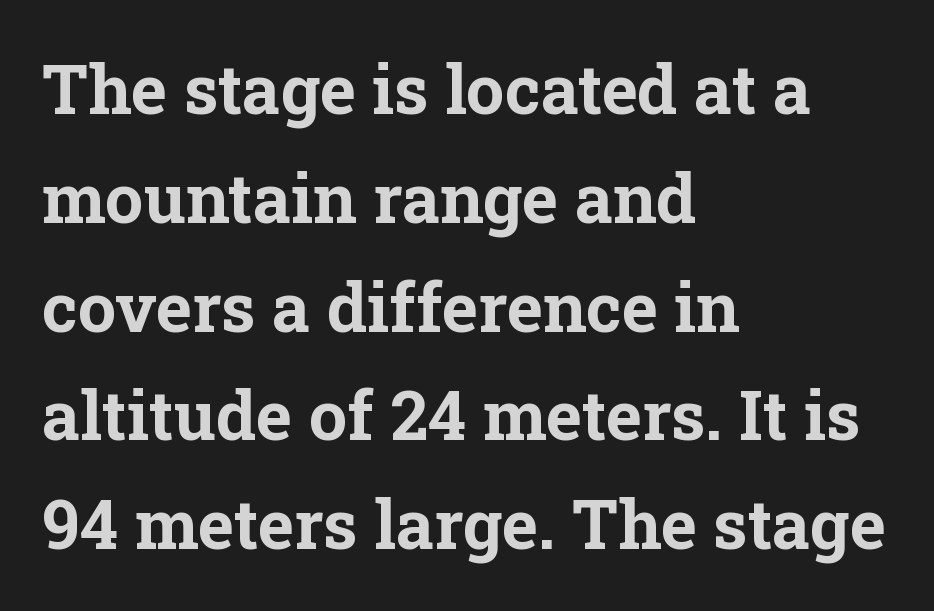
The line-height multiplier appears to be the usual default. Plenty of ink on the page — the face is bold. Anything drawn beneath the words? Only blank space. The rendering shows small feet on the letterforms — a serif design. Line starts are locked; line ends wander.
